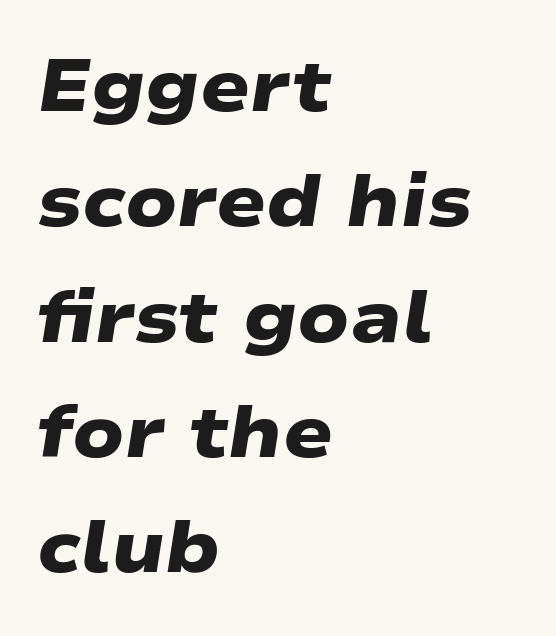
Q: Is the text bold? A: Yes.
Q: Is the typeface a serif or a sans-serif typeface? A: Sans-serif.
Q: Is the text underlined? A: No.
Q: How is the paragraph aligned? A: Left-aligned.
Q: Is the spacing between letters normal or unusually wide? A: Normal.
Q: Is the spacing between lines tight, normal or loose? A: Normal.
Q: Width (condensed, normal, or wide)? A: Wide.
Q: Stroke contrast? A: Low.
Q: x-height? A: Medium.
Q: Monospaced? A: No.
